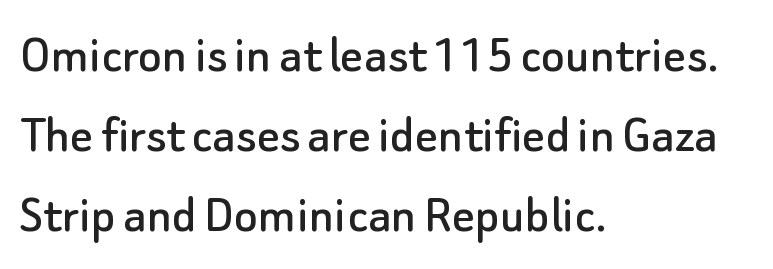
Q: Is the text italic (slanted)? A: No, it is upright.
Q: Is the typeface a serif or a sans-serif typeface? A: Sans-serif.
Q: Is the text underlined? A: No.
Q: How is the paragraph aligned? A: Left-aligned.
Q: Is the spacing between letters normal or unusually wide? A: Normal.
Q: Is the spacing between lines tight, normal or loose? A: Normal.
Q: Width (condensed, normal, or wide)? A: Normal.
Q: Stroke contrast? A: Low.
Q: x-height? A: Small.
Q: Monospaced? A: No.
